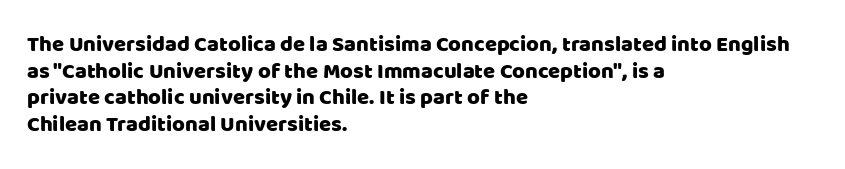
{"italic": "no", "underline": "no", "align": "left", "line_spacing_ratio": 1.21, "letter_spacing": "normal", "letter_spacing_em": 0.0, "glyph_px": 22}
